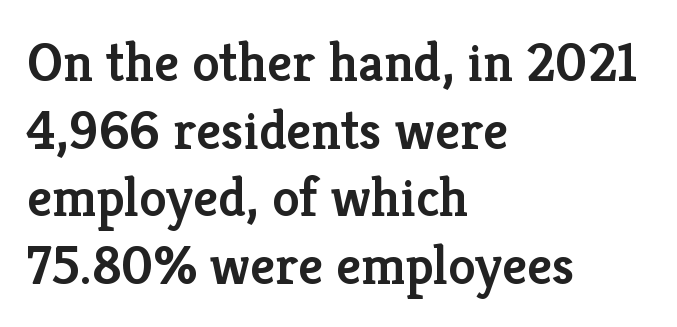
The rendering keeps characters at their native spacing. I'd call this a serif setting — the letters wear small feet. Posture: vertical. Look at the stroke-to-counter ratio: somewhat heavy, a semibold. Left-aligned paragraph, ragged on the right. Do the characters align in a grid? No, the font is proportional.
